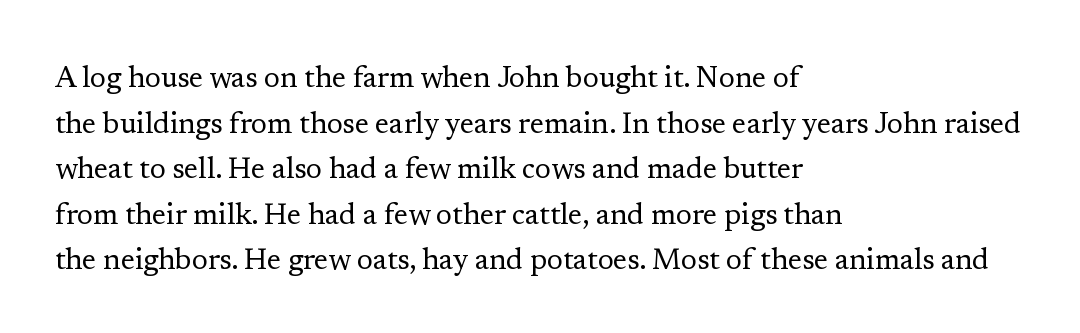
Q: Is the text bold? A: No.
Q: Is the text italic (slanted)? A: No, it is upright.
Q: Is the typeface a serif or a sans-serif typeface? A: Serif.
Q: Is the text underlined? A: No.
Q: How is the paragraph aligned? A: Left-aligned.
Q: Is the spacing between letters normal or unusually wide? A: Normal.
Q: Is the spacing between lines tight, normal or loose? A: Normal.
Q: Width (condensed, normal, or wide)? A: Normal.
Q: Stroke contrast? A: Low.
Q: x-height? A: Medium.
Q: Monospaced? A: No.
